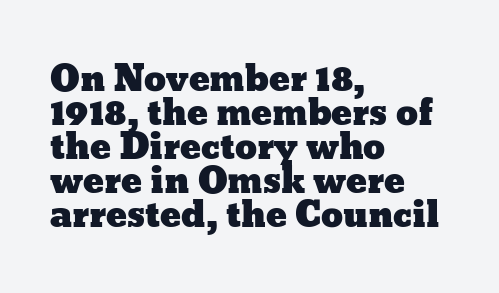
Compared with typical paragraphs, the rows here are closer together. Proportional: the letters do not fall into vertical columns. Horizontal alignment here is leftward, the default for most running prose. Only glyphs here, with clear space below each row. Ascenders rise straight up at ninety degrees. Standard letterfit; no display-style spreading of the glyphs.
